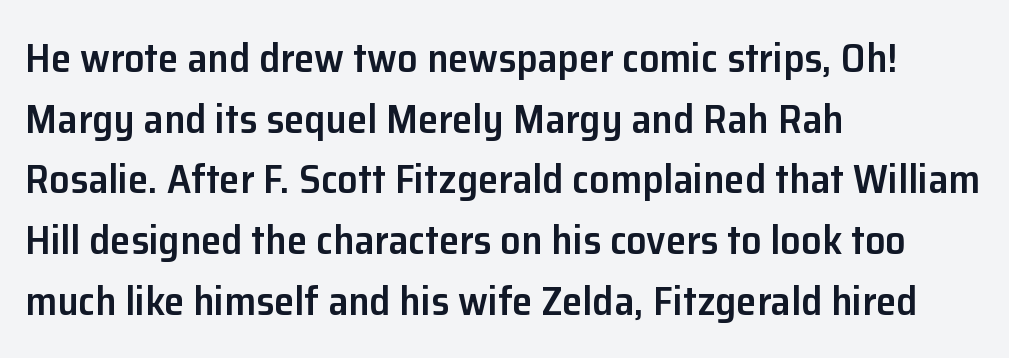
Q: Is the text bold? A: Semi-bold.
Q: Is the text italic (slanted)? A: No, it is upright.
Q: Is the typeface a serif or a sans-serif typeface? A: Sans-serif.
Q: Is the text underlined? A: No.
Q: How is the paragraph aligned? A: Left-aligned.
Q: Is the spacing between letters normal or unusually wide? A: Normal.
Q: Is the spacing between lines tight, normal or loose? A: Normal.
Q: Width (condensed, normal, or wide)? A: Normal.
Q: Stroke contrast? A: Low.
Q: x-height? A: Medium.
Q: Monospaced? A: No.
